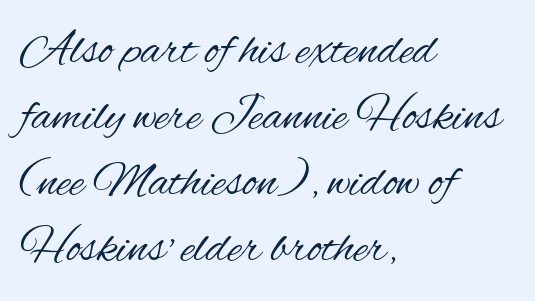
Q: Is the text bold? A: No.
Q: Is the text italic (slanted)? A: Yes.
Q: Is the typeface a serif or a sans-serif typeface? A: Sans-serif.
Q: Is the text underlined? A: No.
Q: How is the paragraph aligned? A: Left-aligned.
Q: Is the spacing between letters normal or unusually wide? A: Normal.
Q: Is the spacing between lines tight, normal or loose? A: Normal.
Q: Width (condensed, normal, or wide)? A: Condensed.
Q: Stroke contrast? A: Medium.
Q: x-height? A: Small.
Q: Monospaced? A: No.
